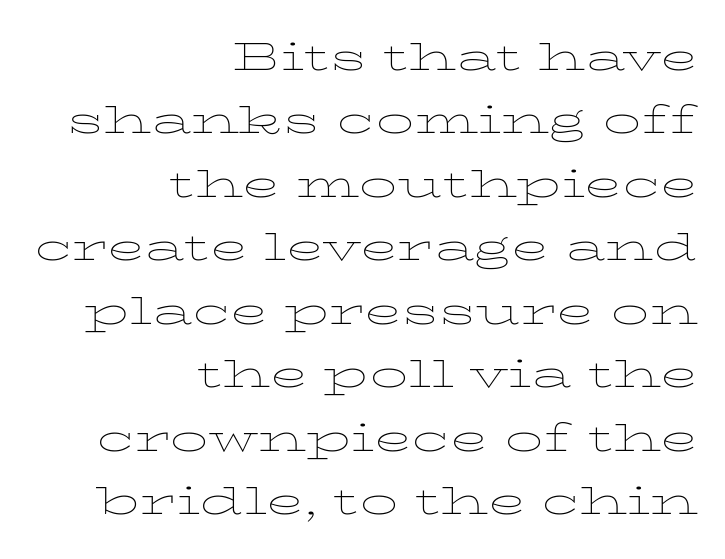
{"serif": "yes", "italic": "no", "bold": "no", "weight": "thin", "width": "wide", "stroke_contrast": "low", "x_height": "medium", "monospaced": "no", "underline": "no", "align": "right", "line_spacing": "normal", "line_spacing_ratio": 1.67, "letter_spacing": "normal", "letter_spacing_em": 0.0, "glyph_px": 38}
